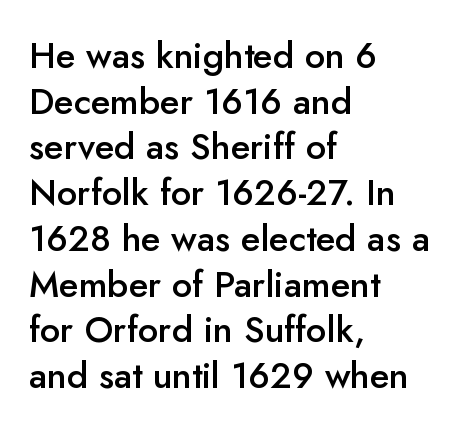
{"serif": "no", "italic": "no", "bold": "semi", "weight": "semibold", "width": "normal", "stroke_contrast": "low", "x_height": "small", "monospaced": "no", "underline": "no", "align": "left", "line_spacing": "normal", "line_spacing_ratio": 1.27, "letter_spacing": "normal", "letter_spacing_em": 0.0, "glyph_px": 36}
